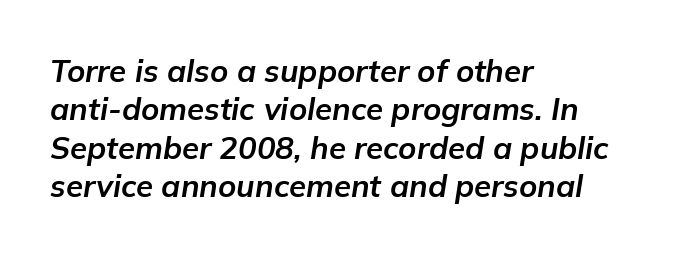
{"italic": "yes", "lean": "right", "slant_degrees": 9, "bold": "yes", "weight": "bold", "width": "normal", "stroke_contrast": "low", "x_height": "medium", "monospaced": "no", "underline": "no", "align": "left", "line_spacing_ratio": 1.24, "letter_spacing": "normal", "letter_spacing_em": 0.0, "glyph_px": 31}
